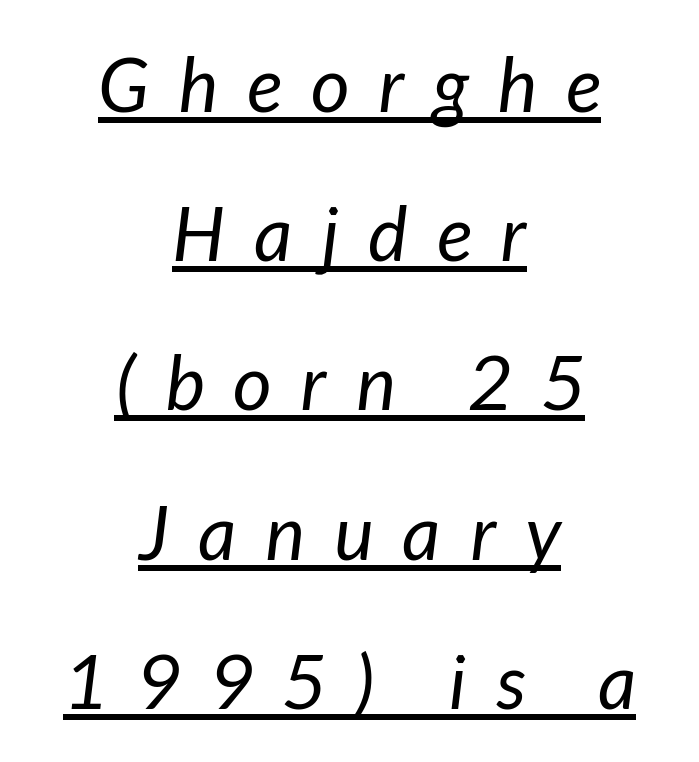
Q: Is the text bold? A: No.
Q: Is the text italic (slanted)? A: Yes, it leans right by about 7 degrees.
Q: Is the text underlined? A: Yes.
Q: How is the paragraph aligned? A: Centered.
Q: Is the spacing between letters normal or unusually wide? A: Unusually wide.
Q: Is the spacing between lines tight, normal or loose? A: Loose.
Q: Width (condensed, normal, or wide)? A: Normal.
Q: Stroke contrast? A: Low.
Q: x-height? A: Medium.
Q: Monospaced? A: No.
